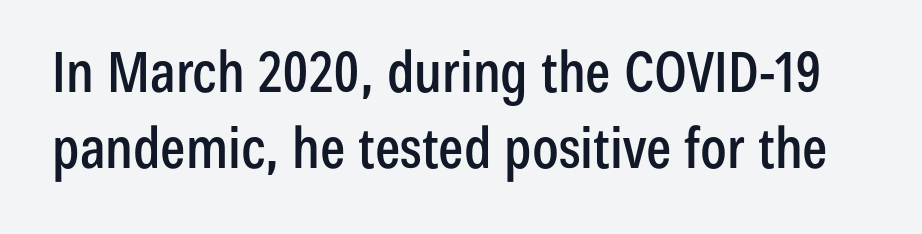
Q: Is the text italic (slanted)? A: No, it is upright.
Q: Is the typeface a serif or a sans-serif typeface? A: Sans-serif.
Q: Is the text underlined? A: No.
Q: Is the spacing between letters normal or unusually wide? A: Normal.
Q: Is the spacing between lines tight, normal or loose? A: Normal.
Q: Width (condensed, normal, or wide)? A: Condensed.
Q: Stroke contrast? A: Low.
Q: x-height? A: Medium.
Q: Monospaced? A: No.
